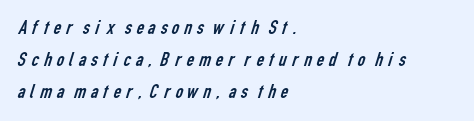
The image shows 21 px text type; set left-aligned, normal line spacing (1.53x), not underlined.
